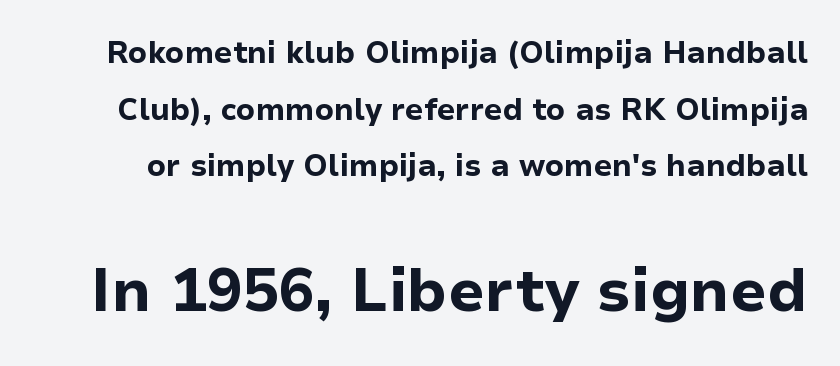
You could not count columns in this text — the font is proportionally spaced. Notice how the stems are strictly vertical — no italics here. Look at the tracking — it's just the regular setting, nothing added. In this sample the second text group is rendered at the bigger scale. You'd pick this weight for a headline — it's a proper bold.
